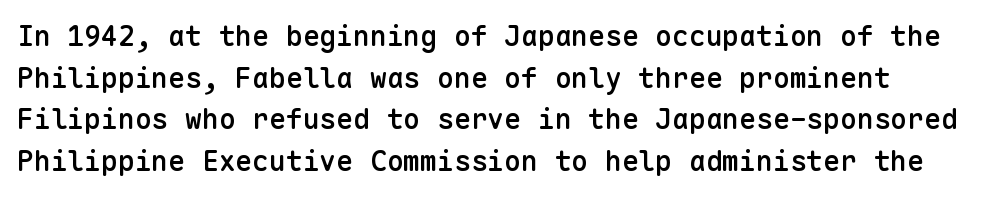
{"serif": "no", "italic": "no", "bold": "semi", "weight": "semibold", "width": "normal", "stroke_contrast": "low", "x_height": "medium", "monospaced": "yes", "underline": "no", "align": "left", "line_spacing": "normal", "line_spacing_ratio": 1.49, "letter_spacing": "normal", "letter_spacing_em": 0.0, "glyph_px": 28}
